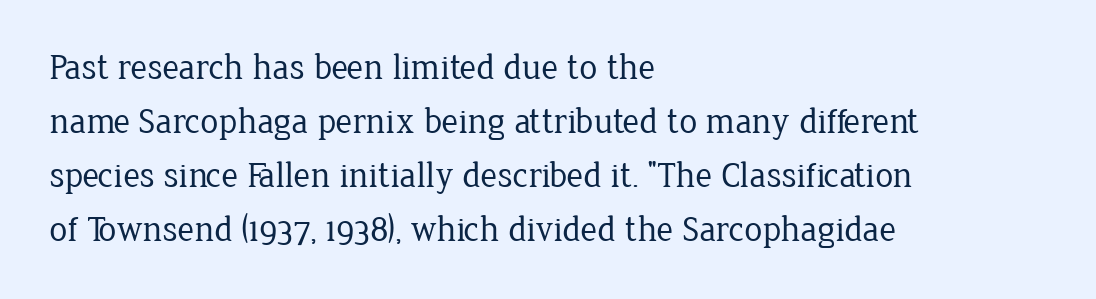
{"serif": "yes", "italic": "no", "bold": "no", "weight": "regular", "width": "normal", "stroke_contrast": "low", "x_height": "medium", "monospaced": "no", "underline": "no", "align": "left", "line_spacing": "normal", "line_spacing_ratio": 1.5, "letter_spacing": "normal", "letter_spacing_em": 0.0, "glyph_px": 36}
